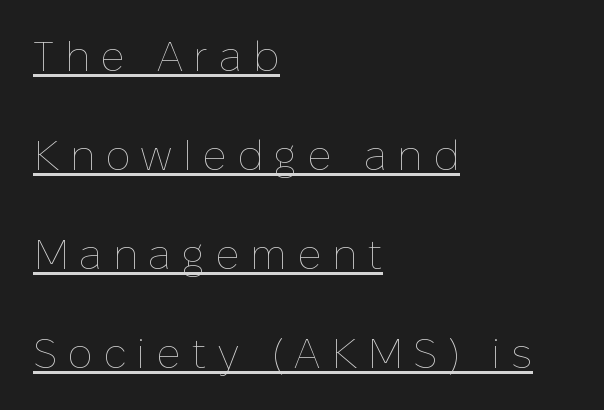
{"italic": "no", "bold": "no", "weight": "thin", "width": "normal", "stroke_contrast": "low", "x_height": "medium", "monospaced": "no", "underline": "yes", "align": "left", "line_spacing": "loose", "line_spacing_ratio": 2.36, "letter_spacing": "wide", "letter_spacing_em": 0.25, "glyph_px": 42}
